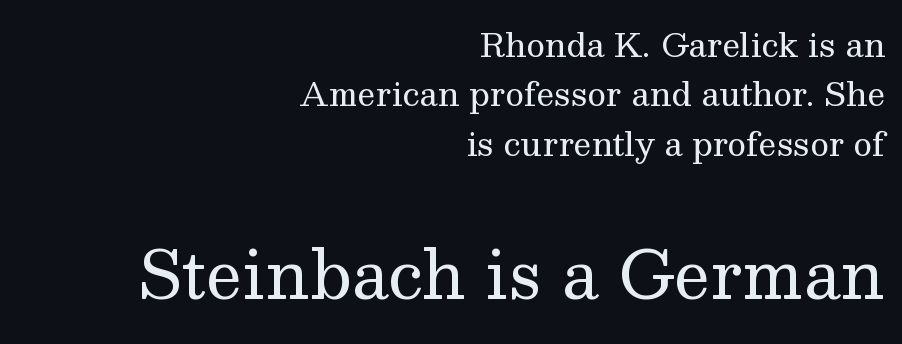
Q: Is the text bold? A: No.
Q: Is the text italic (slanted)? A: No, it is upright.
Q: Is the typeface a serif or a sans-serif typeface? A: Serif.
Q: Is the text underlined? A: No.
Q: How is the paragraph aligned? A: Right-aligned.
Q: Is the spacing between letters normal or unusually wide? A: Normal.
Q: Is the spacing between lines tight, normal or loose? A: Normal.
Q: Which block of text is set in a larger size, the first (top) or the second (bottom)? A: The second (bottom) one.
Q: Width (condensed, normal, or wide)? A: Normal.
Q: Stroke contrast? A: Medium.
Q: x-height? A: Medium.
Q: Monospaced? A: No.
